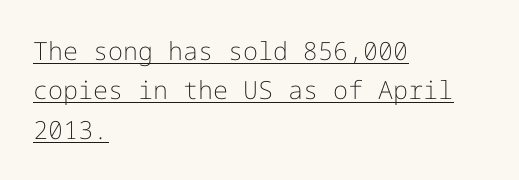
{"italic": "no", "bold": "no", "underline": "yes", "align": "left", "line_spacing": "normal", "line_spacing_ratio": 1.58, "letter_spacing": "normal", "letter_spacing_em": 0.0, "glyph_px": 25}
